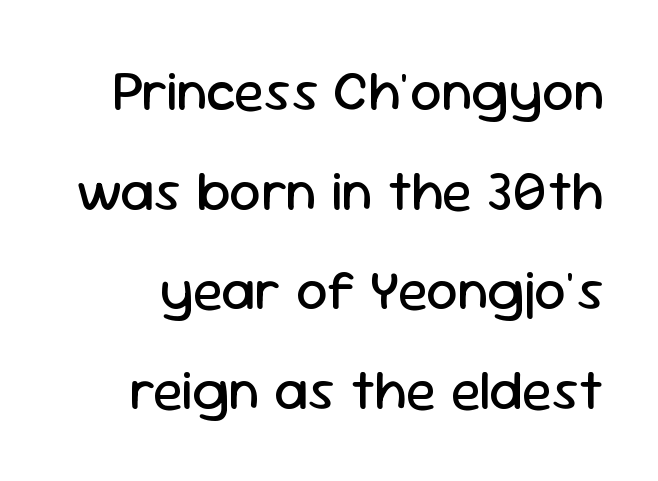
{"serif": "no", "italic": "no", "bold": "no", "weight": "regular", "width": "normal", "stroke_contrast": "low", "x_height": "medium", "monospaced": "no", "underline": "no", "line_spacing_ratio": 1.78, "letter_spacing": "normal", "letter_spacing_em": 0.0, "glyph_px": 56}
